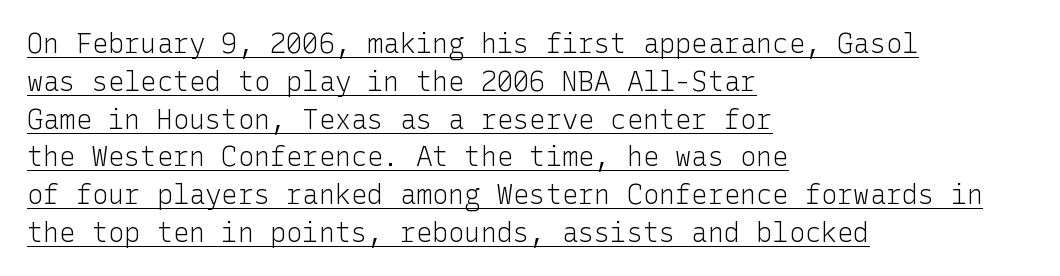
The image shows 27 px text type, upright; set left-aligned, normal line spacing (1.4x), normal letter spacing, underlined.
